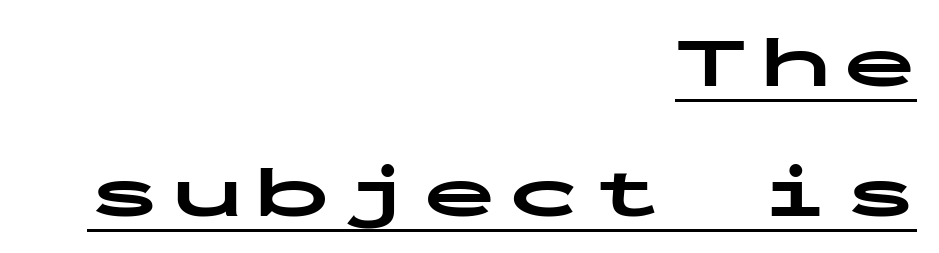
Q: Is the text bold? A: Yes.
Q: Is the text italic (slanted)? A: No, it is upright.
Q: Is the typeface a serif or a sans-serif typeface? A: Sans-serif.
Q: Is the text underlined? A: Yes.
Q: How is the paragraph aligned? A: Right-aligned.
Q: Width (condensed, normal, or wide)? A: Wide.
Q: Stroke contrast? A: Low.
Q: x-height? A: Medium.
Q: Monospaced? A: Yes.
